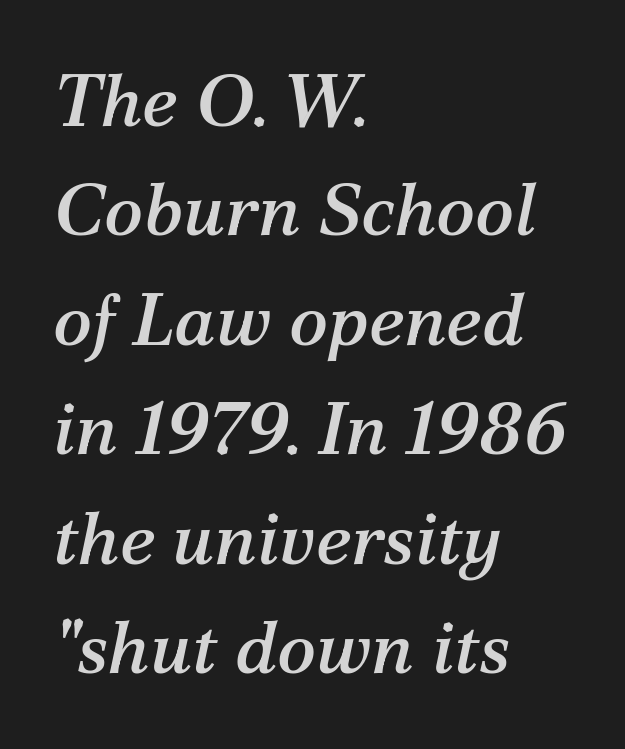
Baseline-to-baseline distance is the conventional proportion of letter height. The type family on display is of the serif kind. No extra tracking has been applied to these lines. Is the type slanted? Yes — the strokes lean at a clear angle.
